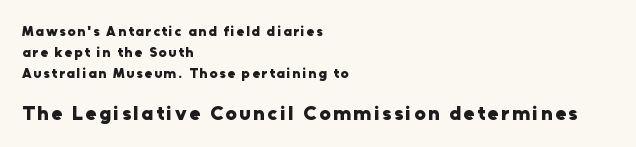
{"italic": "no", "bold": "yes", "underline": "no", "align": "left", "line_spacing": "normal", "line_spacing_ratio": 1.5, "larger_block": "second", "size_ratio": 1.43, "glyph_px": 20}
